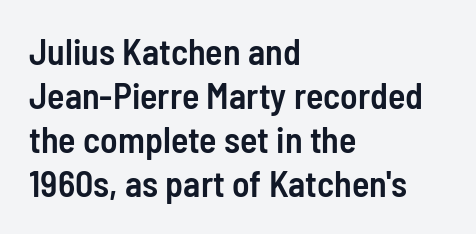
{"serif": "no", "italic": "no", "bold": "semi", "weight": "semibold", "width": "condensed", "stroke_contrast": "low", "x_height": "medium", "monospaced": "no", "underline": "no", "align": "left", "line_spacing_ratio": 1.22, "letter_spacing": "normal", "letter_spacing_em": 0.0, "glyph_px": 36}
